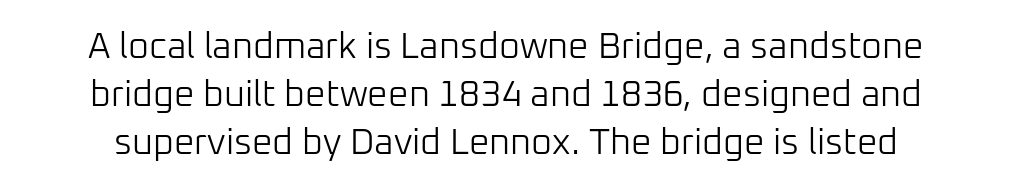
Q: Is the text bold? A: No.
Q: Is the text italic (slanted)? A: No, it is upright.
Q: Is the typeface a serif or a sans-serif typeface? A: Sans-serif.
Q: Is the text underlined? A: No.
Q: Is the spacing between letters normal or unusually wide? A: Normal.
Q: Is the spacing between lines tight, normal or loose? A: Normal.
Q: Width (condensed, normal, or wide)? A: Normal.
Q: Stroke contrast? A: Low.
Q: x-height? A: Medium.
Q: Monospaced? A: No.
